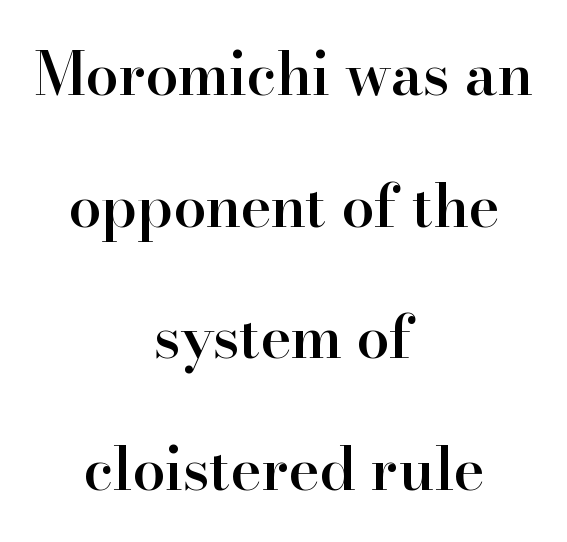
{"serif": "yes", "italic": "no", "bold": "semi", "weight": "semibold", "width": "normal", "stroke_contrast": "high", "x_height": "small", "monospaced": "no", "underline": "no", "align": "center", "line_spacing": "loose", "line_spacing_ratio": 2.23, "letter_spacing": "normal", "letter_spacing_em": 0.0, "glyph_px": 59}
